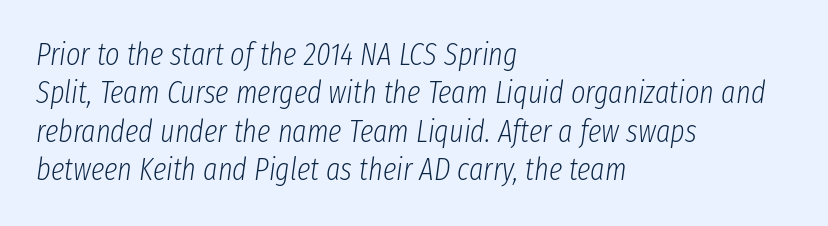
Q: Is the text bold? A: No.
Q: Is the text italic (slanted)? A: Yes, it leans right by about 8 degrees.
Q: Is the text underlined? A: No.
Q: How is the paragraph aligned? A: Left-aligned.
Q: Is the spacing between letters normal or unusually wide? A: Normal.
Q: Width (condensed, normal, or wide)? A: Condensed.
Q: Stroke contrast? A: Low.
Q: x-height? A: Medium.
Q: Monospaced? A: No.
